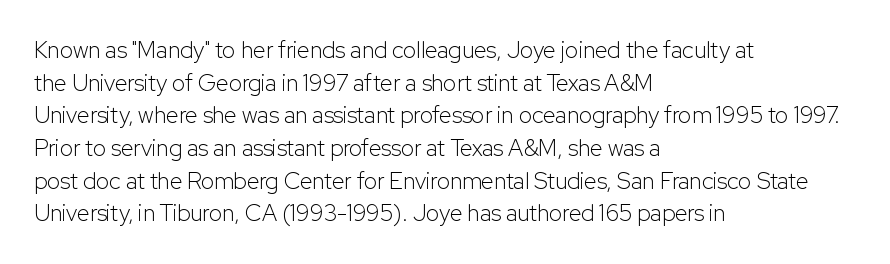
The image shows 23 px text type, upright; set left-aligned, normal line spacing (1.42x), normal letter spacing, not underlined.
